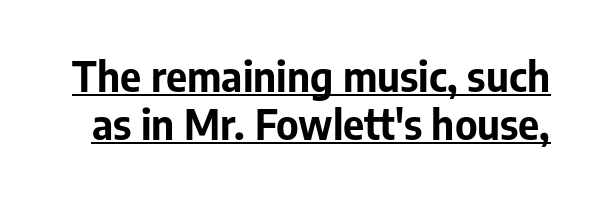
Q: Is the text bold? A: Yes.
Q: Is the text italic (slanted)? A: No, it is upright.
Q: Is the typeface a serif or a sans-serif typeface? A: Sans-serif.
Q: Is the text underlined? A: Yes.
Q: Is the spacing between letters normal or unusually wide? A: Normal.
Q: Width (condensed, normal, or wide)? A: Normal.
Q: Stroke contrast? A: Low.
Q: x-height? A: Medium.
Q: Monospaced? A: No.
